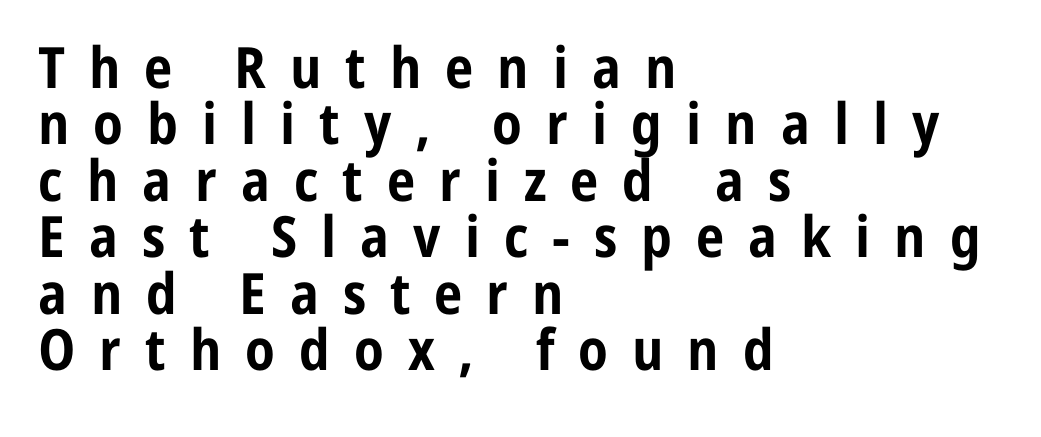
Q: Is the text bold? A: Yes.
Q: Is the text italic (slanted)? A: No, it is upright.
Q: Is the typeface a serif or a sans-serif typeface? A: Sans-serif.
Q: Is the text underlined? A: No.
Q: How is the paragraph aligned? A: Left-aligned.
Q: Is the spacing between letters normal or unusually wide? A: Unusually wide.
Q: Is the spacing between lines tight, normal or loose? A: Tight.
Q: Width (condensed, normal, or wide)? A: Condensed.
Q: Stroke contrast? A: Low.
Q: x-height? A: Medium.
Q: Monospaced? A: No.
